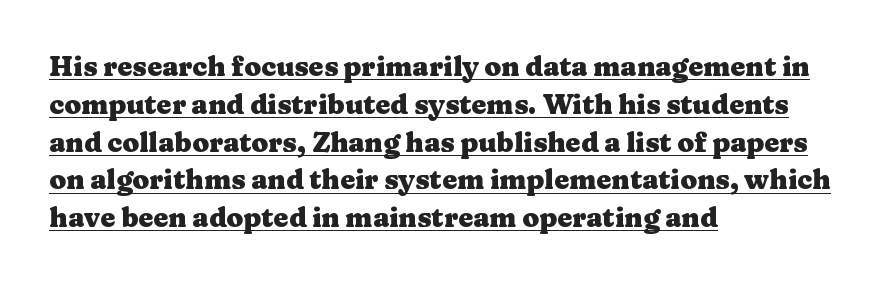
The image shows 27 px bold type, upright; set left-aligned, normal line spacing (1.4x), normal letter spacing, underlined.
